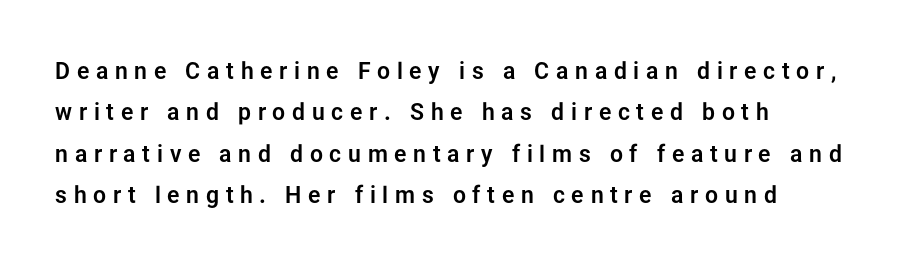
The image shows 23 px text type, upright; set left-aligned, line spacing 1.8x, unusually wide letter spacing (+0.29 em), not underlined.
